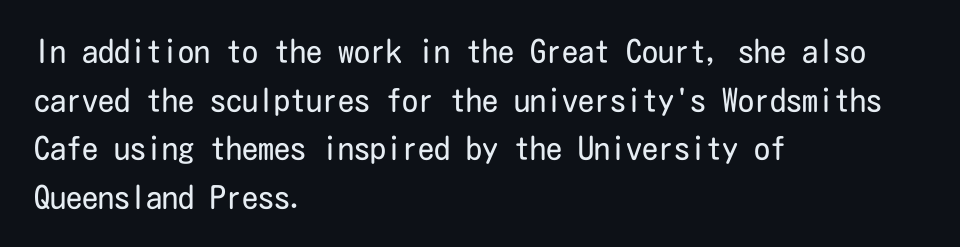
The image shows 32 px regular-weight, condensed sans-serif type, upright; set left-aligned, normal line spacing (1.52x), normal letter spacing, not underlined; low stroke contrast and a medium x-height.
